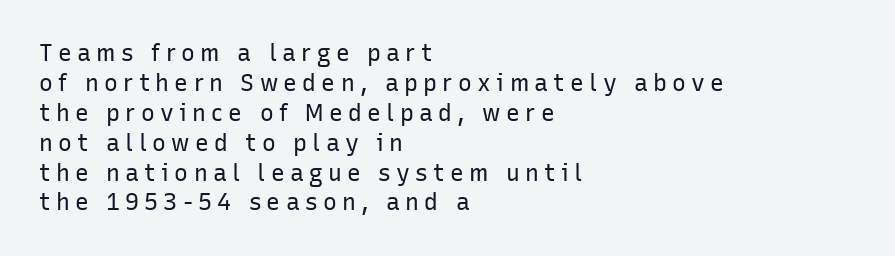
This rendering features lettering with no underline. No extra ink here — the face is not bold. Tracking here is generous; glyphs stand well apart from one another. Each line starts at the same left margin while the right side varies.
